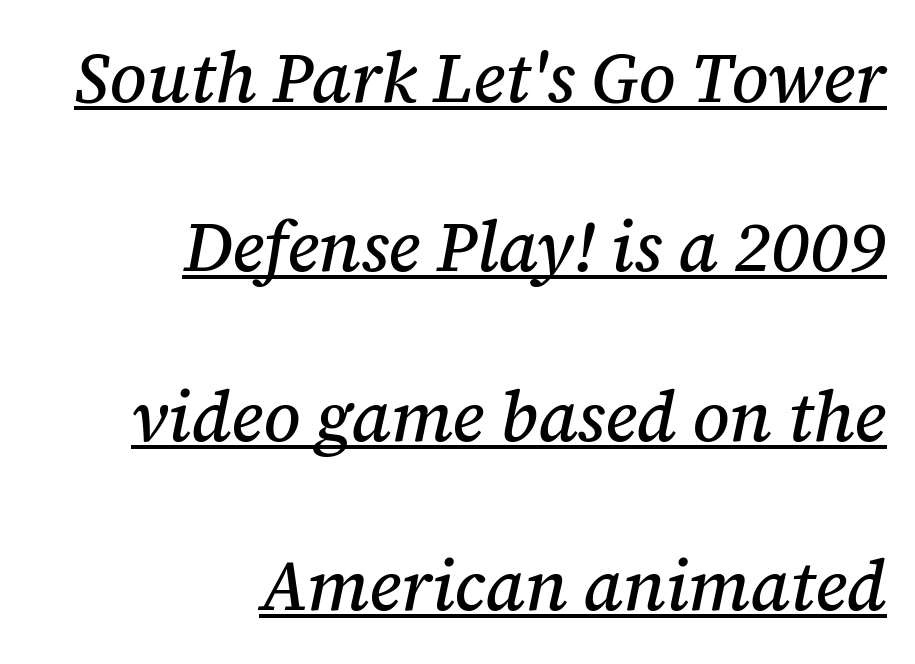
{"serif": "yes", "italic": "yes", "lean": "right", "slant_degrees": 12, "width": "normal", "stroke_contrast": "medium", "x_height": "medium", "monospaced": "no", "underline": "yes", "align": "right", "line_spacing": "loose", "line_spacing_ratio": 2.42, "letter_spacing": "normal", "letter_spacing_em": 0.0, "glyph_px": 70}
